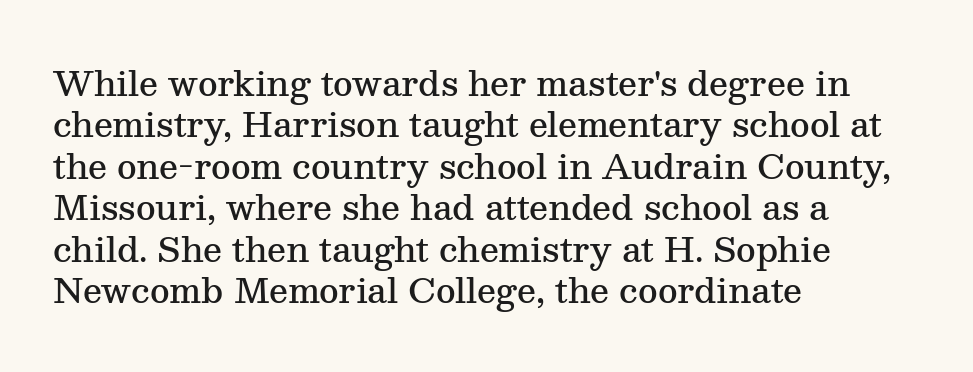
The image shows 34 px semibold serif type, upright; set left-aligned, line spacing 1.22x, normal letter spacing, not underlined; medium stroke contrast and a medium x-height.
